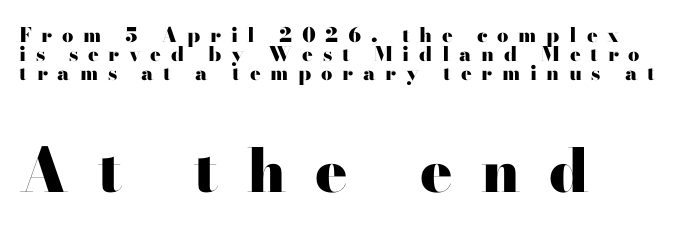
The image shows 60 px heavy, wide serif type, upright; set left-aligned, tight line spacing (0.95x), unusually wide letter spacing (+0.48 em), not underlined; the second (bottom) block is 3.0x larger; high stroke contrast and a small x-height.
